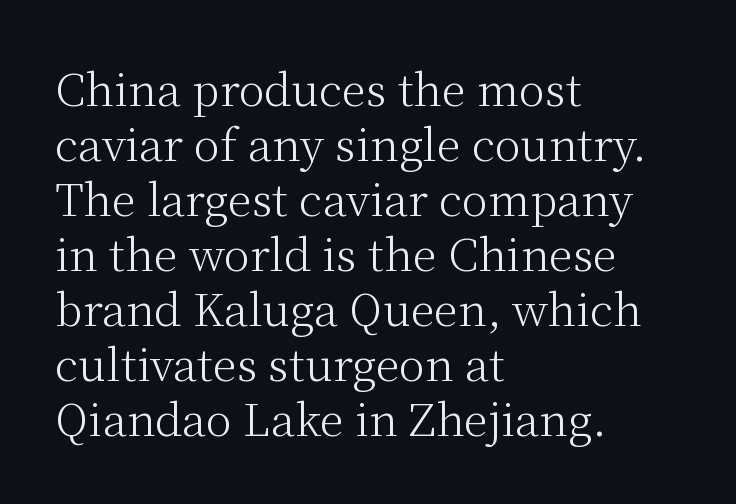
The image shows 44 px light serif type, upright; set left-aligned, normal line spacing (1.25x), normal letter spacing, not underlined; medium stroke contrast and a medium x-height.
